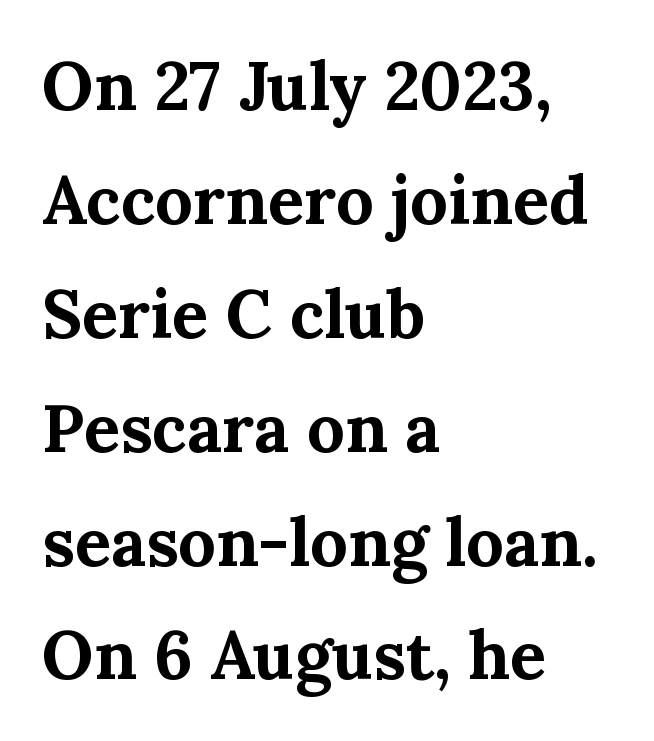
Lines of text with bare space underneath. The passage shown is typed in a proportional face where columns would drift. Each new line begins a customary step beneath the previous one. Posture: vertical. Strokes here are thick enough to call this a true bold.
